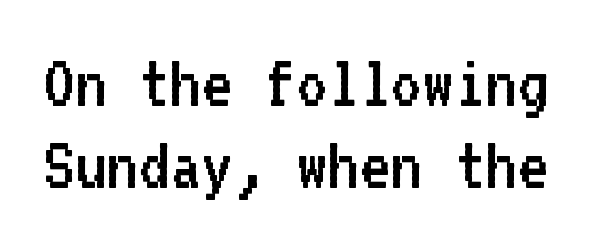
Q: Is the text bold? A: No.
Q: Is the text italic (slanted)? A: No, it is upright.
Q: Is the typeface a serif or a sans-serif typeface? A: Sans-serif.
Q: Is the text underlined? A: No.
Q: Is the spacing between letters normal or unusually wide? A: Normal.
Q: Is the spacing between lines tight, normal or loose? A: Tight.
Q: Width (condensed, normal, or wide)? A: Normal.
Q: Stroke contrast? A: Low.
Q: x-height? A: Medium.
Q: Monospaced? A: Yes.
